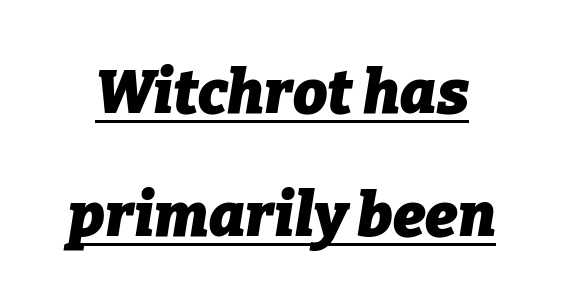
Students, observe: this is what heavily led, spacious text looks like. Looking at the ascenders, they clearly lean. Character widths vary here, with narrow letters taking less room than wide ones. The string is rendered with underlining switched on.
